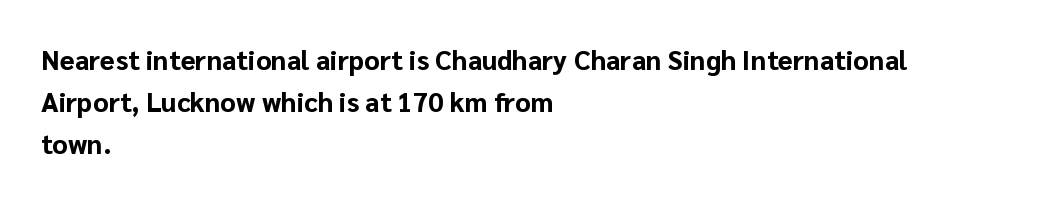
The face used here has the dense, thick strokes of a bold. Students, observe: this is what conventionally led text looks like. Notice how the stems are strictly vertical — no italics here. The setting favours the left margin, as ordinary paragraphs usually do.
